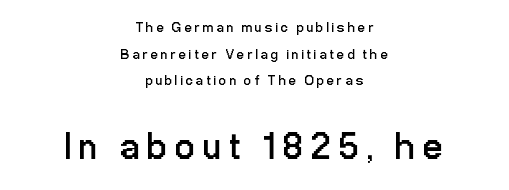
Layout note: lines centered. Students, observe: this is what heavily led, spacious text looks like. This is sans-serif lettering, the kind often seen on screens and signage. Larger block? The one below; the one above is distinctly smaller. This sample uses an upright cut, with every glyph sitting square on the baseline.
